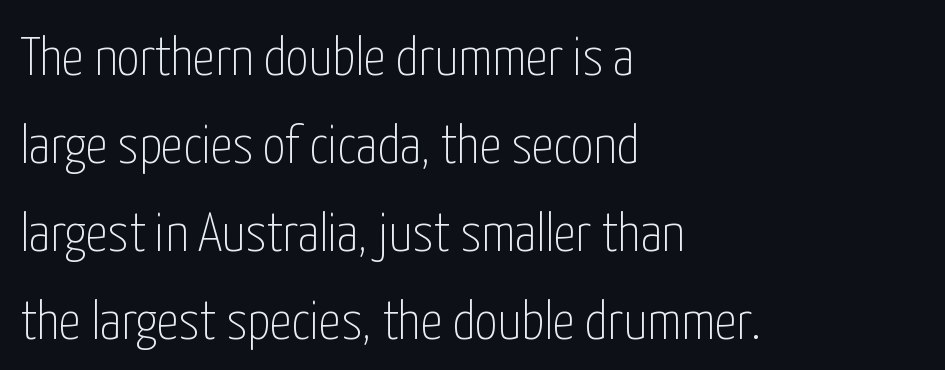
The face used here is a sans, in the tradition of grotesques and geometrics. Visually the block forms a straight wall on the left and a jagged coastline on the right. This sample keeps an unexceptional amount of space between lines. Note the varied advance widths — an 'i' is clearly narrower than an 'm'.
